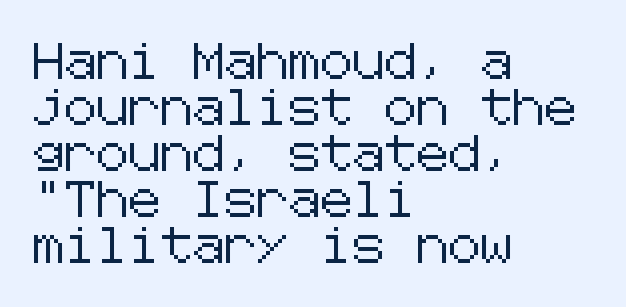
{"serif": "no", "italic": "no", "width": "normal", "stroke_contrast": "low", "x_height": "medium", "underline": "no", "align": "left", "line_spacing": "normal", "line_spacing_ratio": 1.28, "letter_spacing": "normal", "letter_spacing_em": 0.0, "glyph_px": 36}
